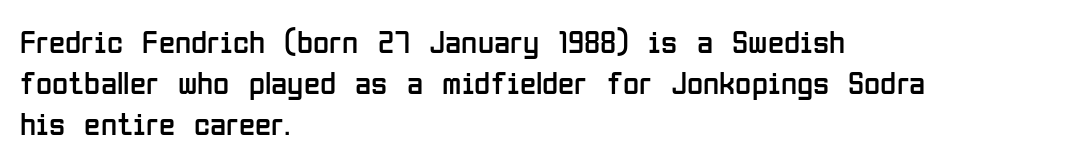
Q: Is the text bold? A: No.
Q: Is the text italic (slanted)? A: No, it is upright.
Q: Is the typeface a serif or a sans-serif typeface? A: Sans-serif.
Q: Is the text underlined? A: No.
Q: How is the paragraph aligned? A: Left-aligned.
Q: Is the spacing between letters normal or unusually wide? A: Normal.
Q: Width (condensed, normal, or wide)? A: Condensed.
Q: Stroke contrast? A: Low.
Q: x-height? A: Medium.
Q: Monospaced? A: No.
